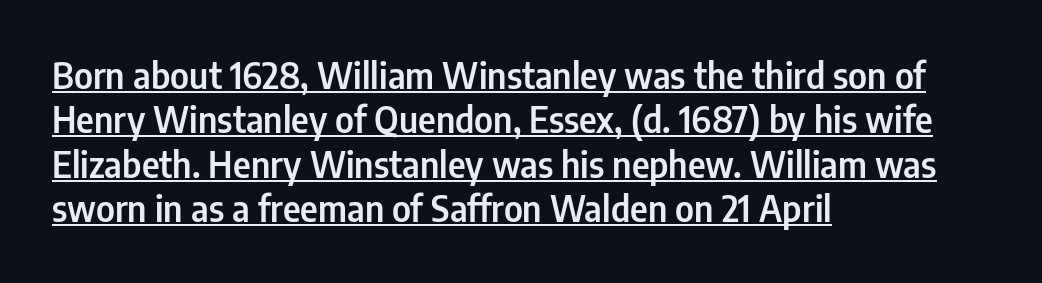
{"serif": "no", "italic": "no", "width": "condensed", "stroke_contrast": "low", "x_height": "medium", "monospaced": "no", "underline": "yes", "align": "left", "line_spacing": "normal", "line_spacing_ratio": 1.27, "letter_spacing": "normal", "letter_spacing_em": 0.0, "glyph_px": 35}
